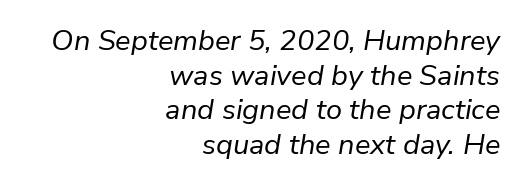
The image shows 29 px regular-weight type, italic (leaning right); set right-aligned, line spacing 1.19x, normal letter spacing, not underlined; low stroke contrast and a medium x-height.
